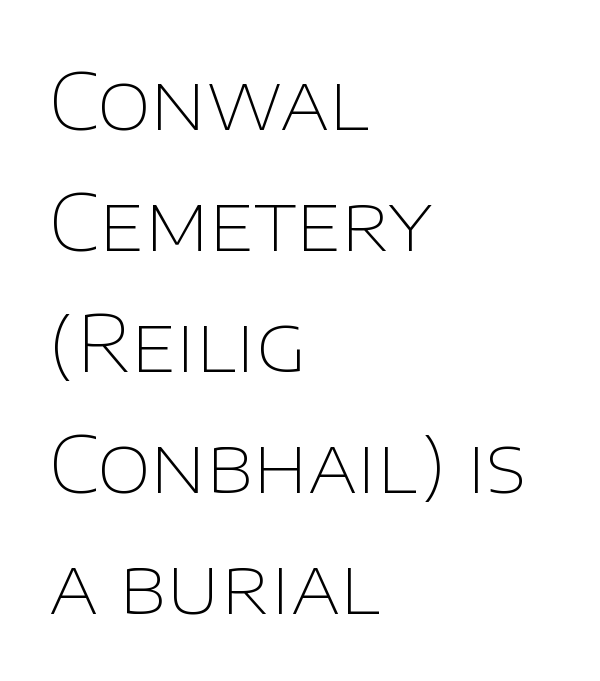
{"serif": "no", "italic": "no", "bold": "no", "weight": "thin", "width": "normal", "stroke_contrast": "low", "x_height": "large", "monospaced": "no", "underline": "no", "align": "left", "line_spacing": "normal", "line_spacing_ratio": 1.55, "letter_spacing": "normal", "letter_spacing_em": 0.0, "glyph_px": 78}
